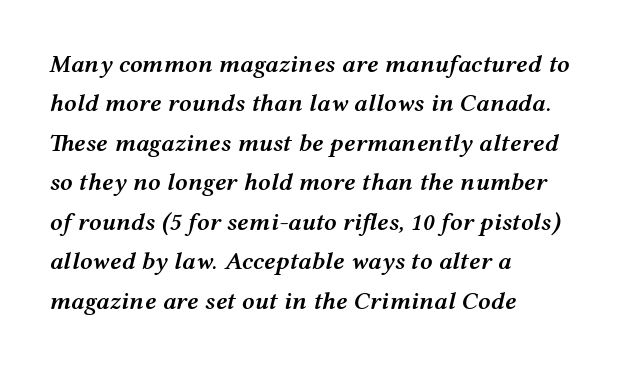
Letters rest on an invisible, unmarked baseline. The typesetting leans somewhat heavy: a semibold. A typesetter would mark this as italic. The leading is moderate, giving the passage an even texture. The ragged edge is on the right, which tells us the setting is flush left. Observe the ordinary spacing: letters are neighbours, not strangers.
